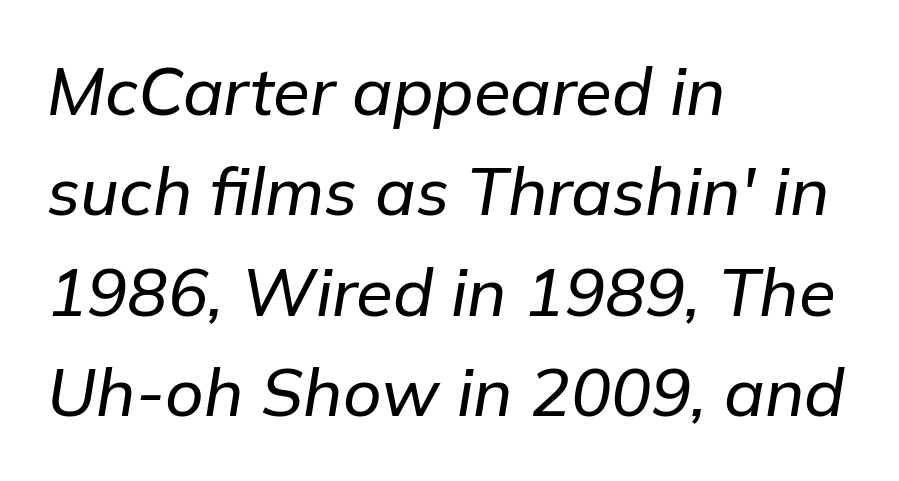
Q: Is the text italic (slanted)? A: Yes, it leans right by about 9 degrees.
Q: Is the text underlined? A: No.
Q: How is the paragraph aligned? A: Left-aligned.
Q: Is the spacing between letters normal or unusually wide? A: Normal.
Q: Is the spacing between lines tight, normal or loose? A: Normal.
Q: Width (condensed, normal, or wide)? A: Normal.
Q: Stroke contrast? A: Low.
Q: x-height? A: Medium.
Q: Monospaced? A: No.
